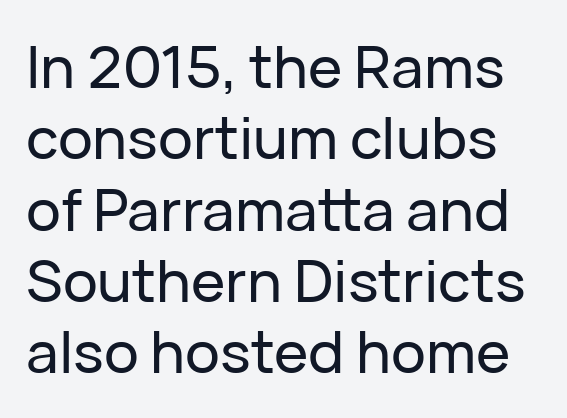
These lines are composed in type without serifs. The letters advance in unequal steps, a hallmark of proportional type. Nobody drew a line under any word here. Characters follow at the spacing the type designer built in. No italicization has been applied; the sample stays upright.
